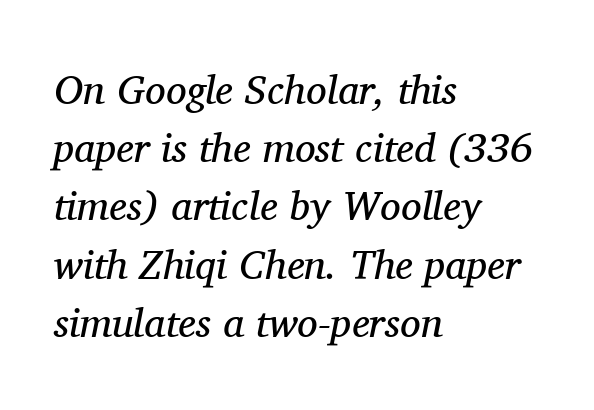
The image shows 41 px regular-weight serif type, italic (leaning right); set left-aligned, normal line spacing (1.42x), normal letter spacing, not underlined; medium stroke contrast and a medium x-height.
